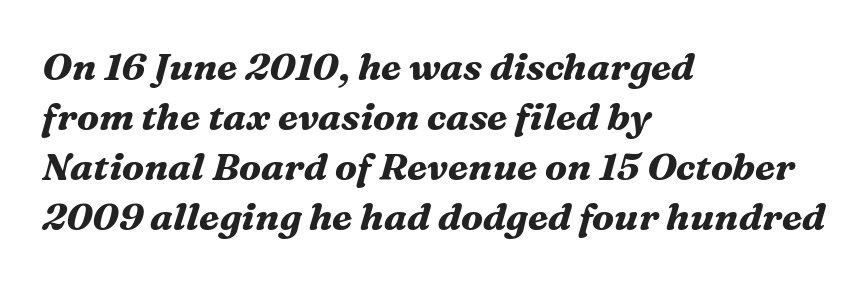
The image shows 38 px bold serif type, italic (leaning right); set left-aligned, normal line spacing (1.32x), normal letter spacing, not underlined; medium stroke contrast and a medium x-height.
